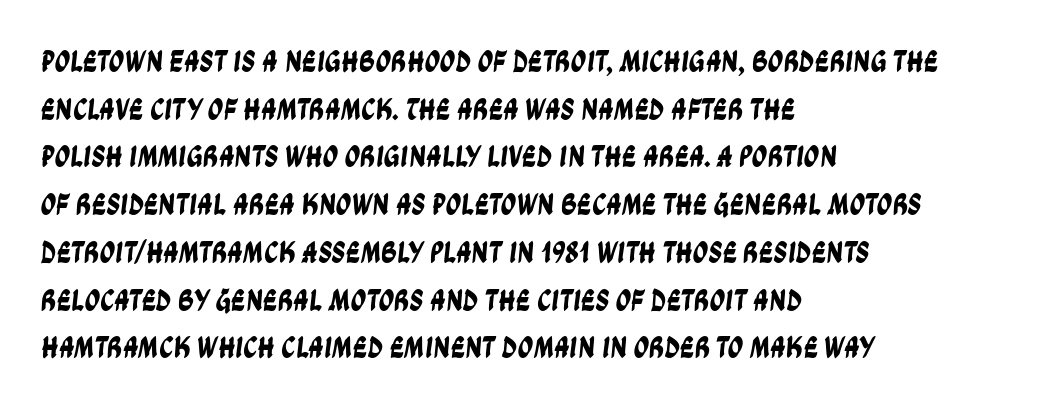
The image shows 31 px condensed sans-serif type; set left-aligned, normal line spacing (1.54x), normal letter spacing, not underlined; low stroke contrast and a large x-height.
